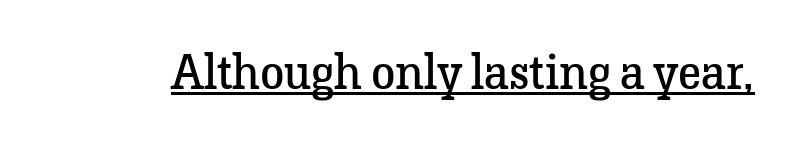
Q: Is the text bold? A: No.
Q: Is the text italic (slanted)? A: No, it is upright.
Q: Is the typeface a serif or a sans-serif typeface? A: Serif.
Q: Is the text underlined? A: Yes.
Q: Is the spacing between letters normal or unusually wide? A: Normal.
Q: Width (condensed, normal, or wide)? A: Normal.
Q: Stroke contrast? A: Low.
Q: x-height? A: Medium.
Q: Monospaced? A: No.
